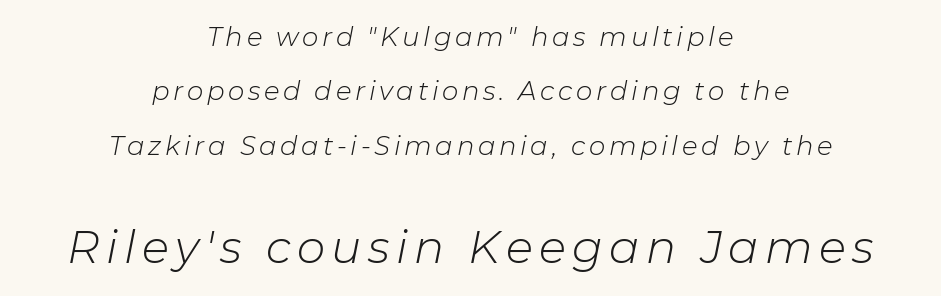
{"italic": "yes", "lean": "right", "slant_degrees": 11, "bold": "no", "weight": "light", "width": "normal", "stroke_contrast": "low", "x_height": "medium", "monospaced": "no", "underline": "no", "align": "center", "line_spacing": "loose", "line_spacing_ratio": 2.09, "larger_block": "second", "size_ratio": 1.73, "glyph_px": 45}
